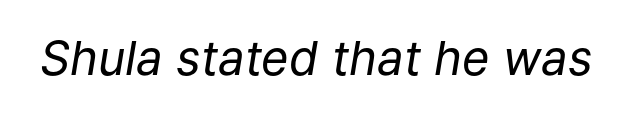
The image shows 47 px regular-weight type, italic (leaning right); set normal letter spacing, not underlined; low stroke contrast and a medium x-height.
